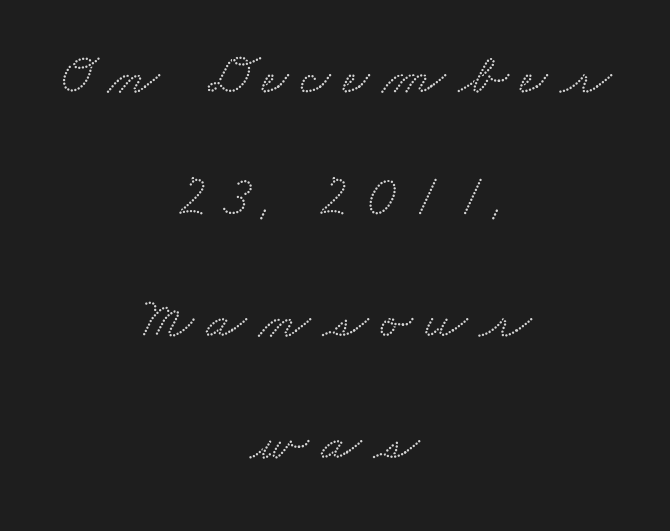
The image shows 59 px wide serif type; set centered, loose line spacing (2.07x), unusually wide letter spacing (+0.21 em), not underlined; low stroke contrast and a small x-height.
